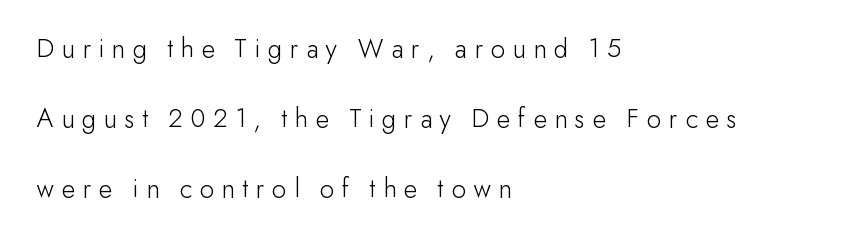
Q: Is the text bold? A: No.
Q: Is the text italic (slanted)? A: No, it is upright.
Q: Is the typeface a serif or a sans-serif typeface? A: Sans-serif.
Q: Is the text underlined? A: No.
Q: How is the paragraph aligned? A: Left-aligned.
Q: Is the spacing between letters normal or unusually wide? A: Unusually wide.
Q: Is the spacing between lines tight, normal or loose? A: Loose.
Q: Width (condensed, normal, or wide)? A: Normal.
Q: Stroke contrast? A: Low.
Q: x-height? A: Small.
Q: Monospaced? A: No.
